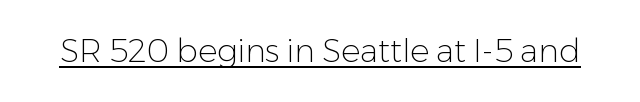
{"serif": "no", "italic": "no", "bold": "no", "weight": "light", "width": "normal", "stroke_contrast": "low", "x_height": "medium", "monospaced": "no", "underline": "yes", "letter_spacing": "normal", "letter_spacing_em": 0.0, "glyph_px": 32}
